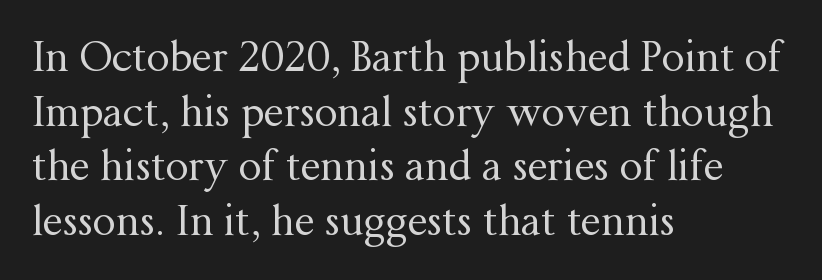
Q: Is the text bold? A: No.
Q: Is the text italic (slanted)? A: No, it is upright.
Q: Is the typeface a serif or a sans-serif typeface? A: Serif.
Q: Is the text underlined? A: No.
Q: How is the paragraph aligned? A: Left-aligned.
Q: Is the spacing between letters normal or unusually wide? A: Normal.
Q: Is the spacing between lines tight, normal or loose? A: Normal.
Q: Width (condensed, normal, or wide)? A: Normal.
Q: Stroke contrast? A: Medium.
Q: x-height? A: Medium.
Q: Monospaced? A: No.
